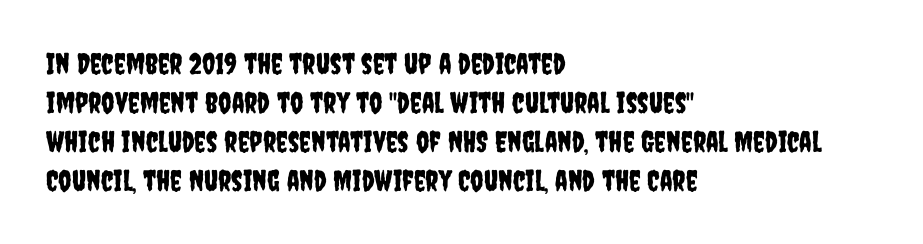
Check where the strokes stop: nothing finishes them off — pure sans. The string is rendered with underlining switched off. Caption: multi-line text, flush left, ragged right. A typesetter would call this proportional, since set widths differ per character.
